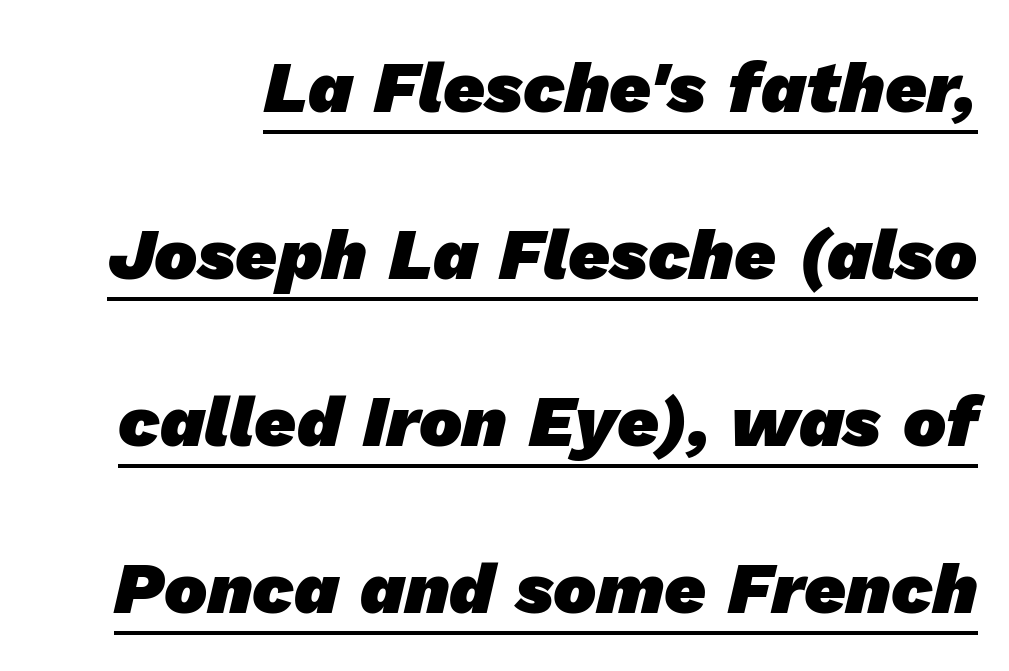
{"serif": "no", "bold": "yes", "weight": "heavy", "width": "normal", "stroke_contrast": "low", "x_height": "medium", "monospaced": "no", "underline": "yes", "line_spacing": "loose", "line_spacing_ratio": 2.32, "letter_spacing": "normal", "letter_spacing_em": 0.0, "glyph_px": 72}
